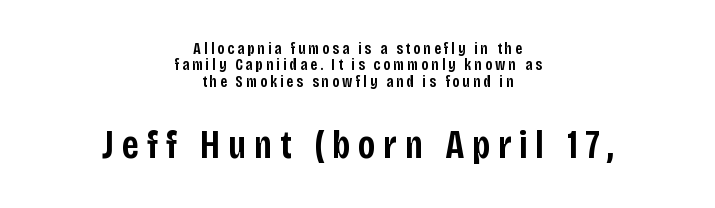
Q: Is the text bold? A: Semi-bold.
Q: Is the text italic (slanted)? A: No, it is upright.
Q: Is the typeface a serif or a sans-serif typeface? A: Sans-serif.
Q: Is the text underlined? A: No.
Q: How is the paragraph aligned? A: Centered.
Q: Is the spacing between lines tight, normal or loose? A: Tight.
Q: Which block of text is set in a larger size, the first (top) or the second (bottom)? A: The second (bottom) one.
Q: Width (condensed, normal, or wide)? A: Condensed.
Q: Stroke contrast? A: Low.
Q: x-height? A: Large.
Q: Monospaced? A: No.
